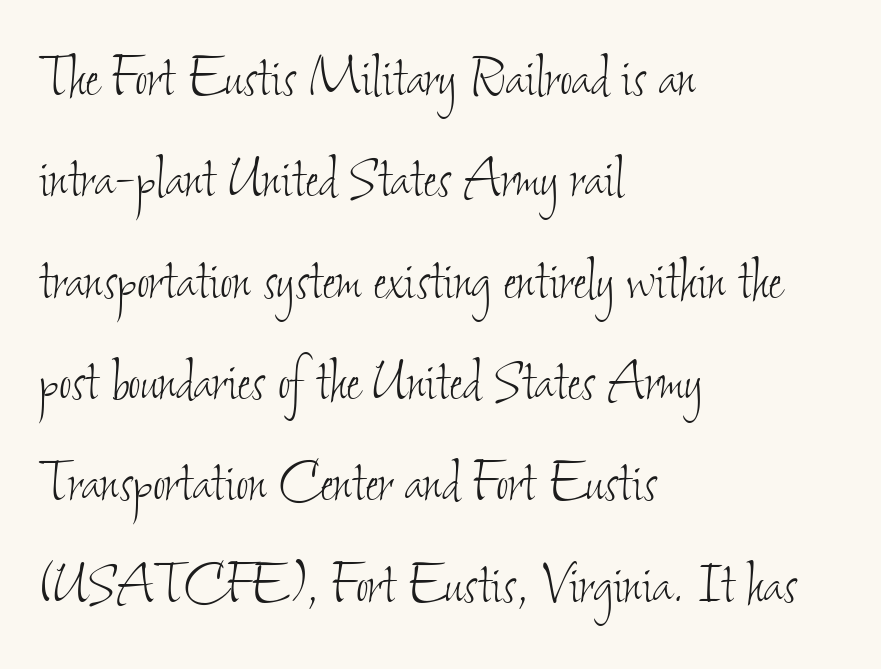
{"bold": "no", "weight": "thin", "width": "condensed", "stroke_contrast": "low", "x_height": "small", "monospaced": "no", "underline": "no", "align": "left", "line_spacing": "normal", "line_spacing_ratio": 1.49, "letter_spacing": "normal", "letter_spacing_em": 0.0, "glyph_px": 68}
